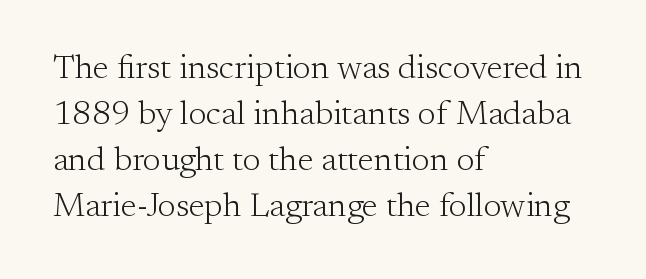
The image shows 34 px light serif type, upright; set left-aligned, normal line spacing (1.35x), normal letter spacing, not underlined; medium stroke contrast and a small x-height.
